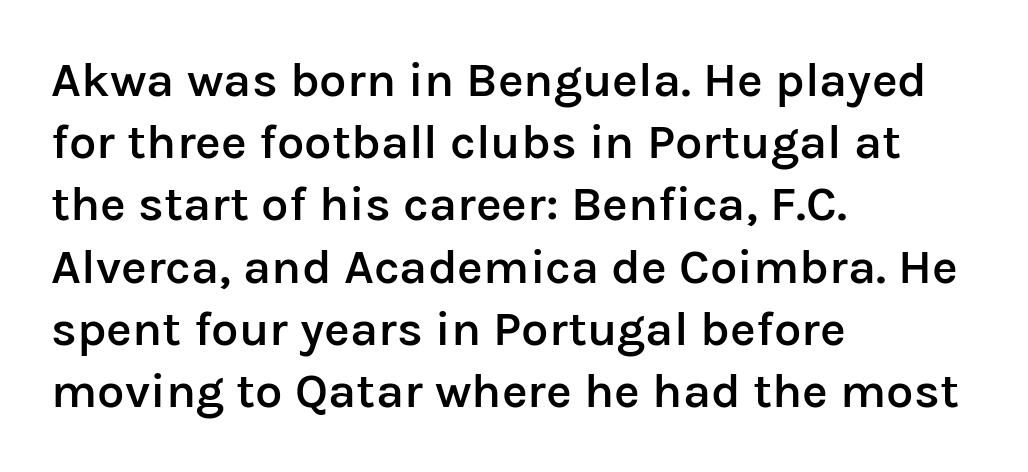
A roman cut, with each character standing at attention. This rendering features lettering with no underline. Glyph-to-glyph distance matches everyday printed text. Note the varied advance widths — an 'i' is clearly narrower than an 'm'. Layout note: lines flush left.
